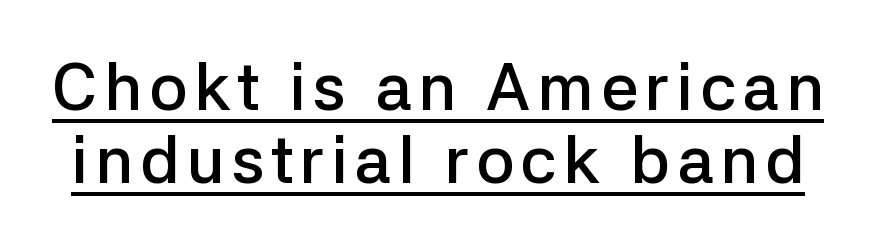
{"serif": "no", "italic": "no", "bold": "semi", "weight": "semibold", "width": "normal", "stroke_contrast": "low", "x_height": "medium", "monospaced": "no", "underline": "yes", "line_spacing": "tight", "line_spacing_ratio": 1.1, "glyph_px": 66}
